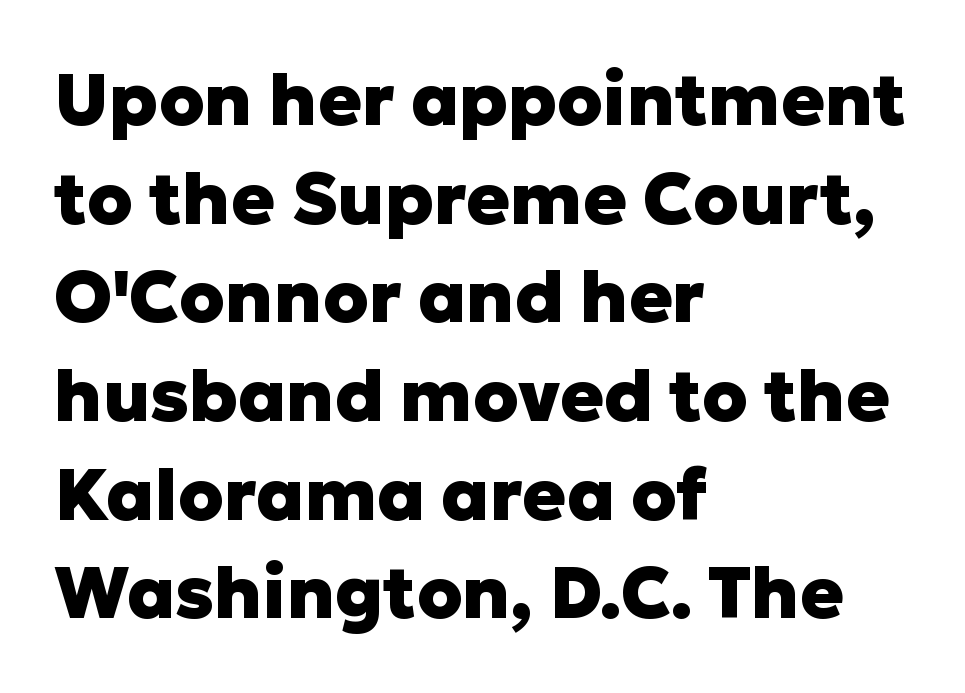
{"serif": "no", "italic": "no", "bold": "yes", "weight": "heavy", "width": "normal", "stroke_contrast": "low", "x_height": "medium", "monospaced": "no", "underline": "no", "align": "left", "line_spacing": "normal", "line_spacing_ratio": 1.37, "letter_spacing": "normal", "letter_spacing_em": 0.0, "glyph_px": 72}
